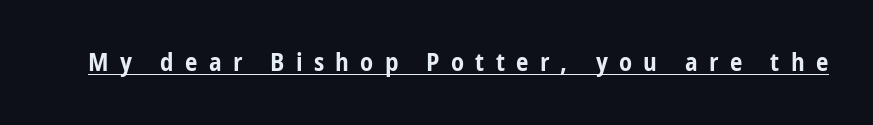
{"italic": "no", "bold": "yes", "underline": "yes", "letter_spacing": "wide", "letter_spacing_em": 0.45, "glyph_px": 25}
